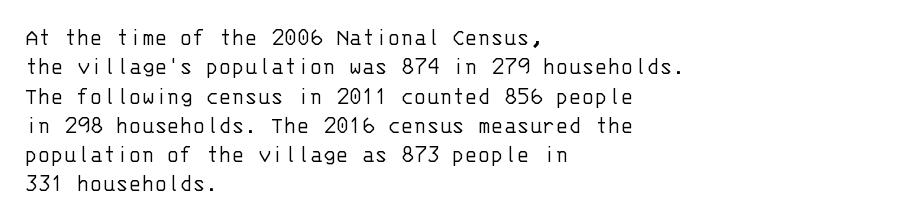
Q: Is the text bold? A: No.
Q: Is the text italic (slanted)? A: No, it is upright.
Q: Is the text underlined? A: No.
Q: How is the paragraph aligned? A: Left-aligned.
Q: Is the spacing between letters normal or unusually wide? A: Normal.
